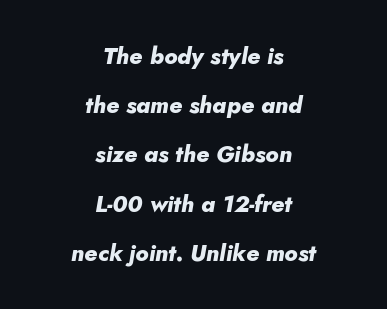
Q: Is the text bold? A: Yes.
Q: Is the text italic (slanted)? A: Yes, it leans right by about 10 degrees.
Q: Is the text underlined? A: No.
Q: How is the paragraph aligned? A: Centered.
Q: Is the spacing between letters normal or unusually wide? A: Normal.
Q: Is the spacing between lines tight, normal or loose? A: Loose.
